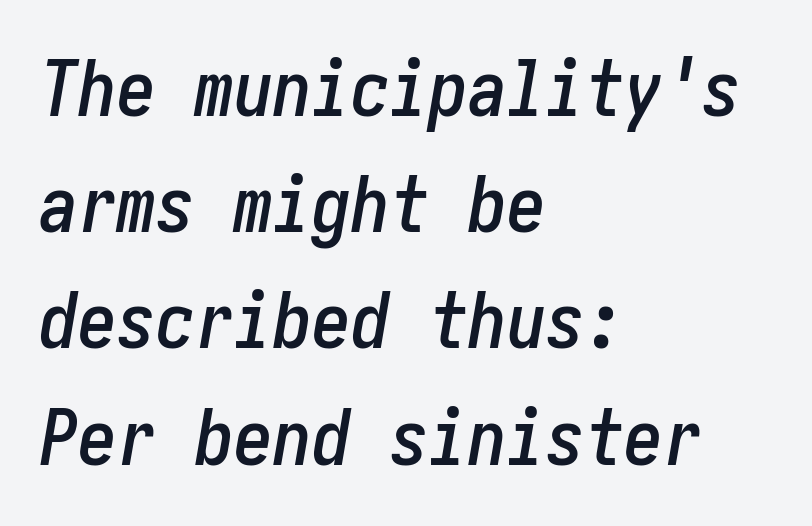
These lines sit exactly where default settings would place them. How are the letters spaced? Ordinarily, with no added tracking. The area under the type is left untouched. The font's italic variant was chosen for this text. The passage is arranged the way most books set body copy — flush left.
